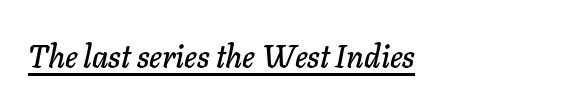
The image shows 31 px text type, italic (leaning right); set normal letter spacing, underlined; low stroke contrast and a medium x-height.
